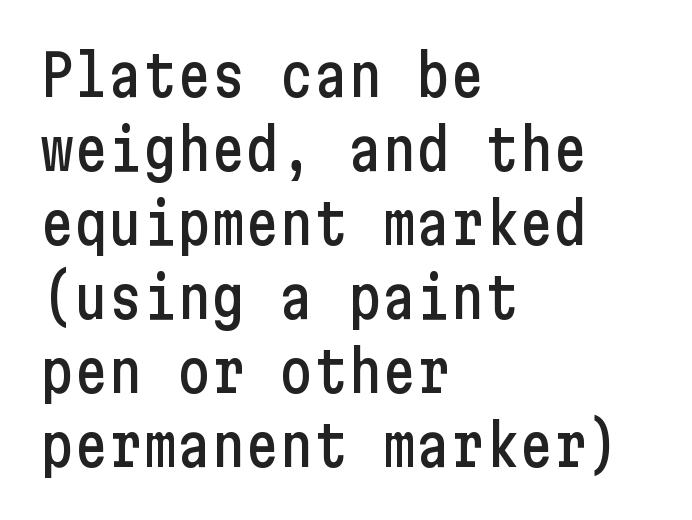
Q: Is the text italic (slanted)? A: No, it is upright.
Q: Is the typeface a serif or a sans-serif typeface? A: Sans-serif.
Q: Is the text underlined? A: No.
Q: How is the paragraph aligned? A: Left-aligned.
Q: Is the spacing between letters normal or unusually wide? A: Normal.
Q: Is the spacing between lines tight, normal or loose? A: Normal.
Q: Width (condensed, normal, or wide)? A: Condensed.
Q: Stroke contrast? A: Low.
Q: x-height? A: Medium.
